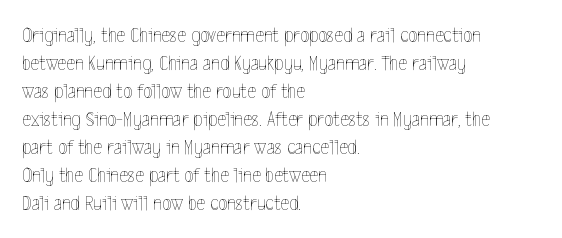
{"italic": "no", "bold": "no", "underline": "no", "align": "left", "line_spacing": "normal", "line_spacing_ratio": 1.33, "letter_spacing": "normal", "letter_spacing_em": 0.0, "glyph_px": 21}
